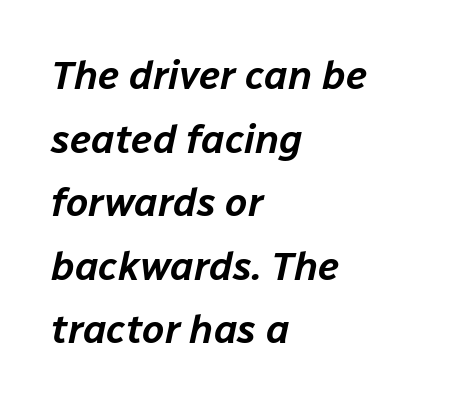
Q: Is the text italic (slanted)? A: Yes, it leans right by about 12 degrees.
Q: Is the text underlined? A: No.
Q: How is the paragraph aligned? A: Left-aligned.
Q: Is the spacing between letters normal or unusually wide? A: Normal.
Q: Is the spacing between lines tight, normal or loose? A: Normal.
Q: Width (condensed, normal, or wide)? A: Normal.
Q: Stroke contrast? A: Low.
Q: x-height? A: Medium.
Q: Monospaced? A: No.
